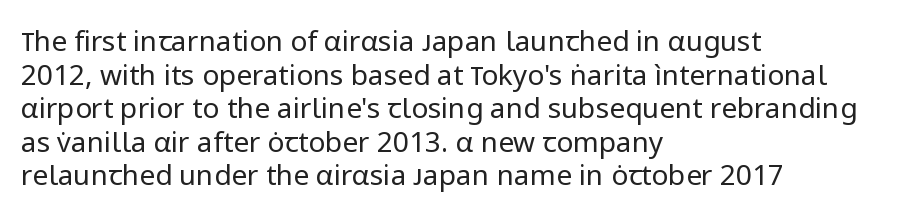
Q: Is the text bold? A: No.
Q: Is the text italic (slanted)? A: No, it is upright.
Q: Is the typeface a serif or a sans-serif typeface? A: Sans-serif.
Q: Is the text underlined? A: No.
Q: How is the paragraph aligned? A: Left-aligned.
Q: Is the spacing between letters normal or unusually wide? A: Normal.
Q: Width (condensed, normal, or wide)? A: Normal.
Q: Stroke contrast? A: Low.
Q: x-height? A: Medium.
Q: Monospaced? A: No.
